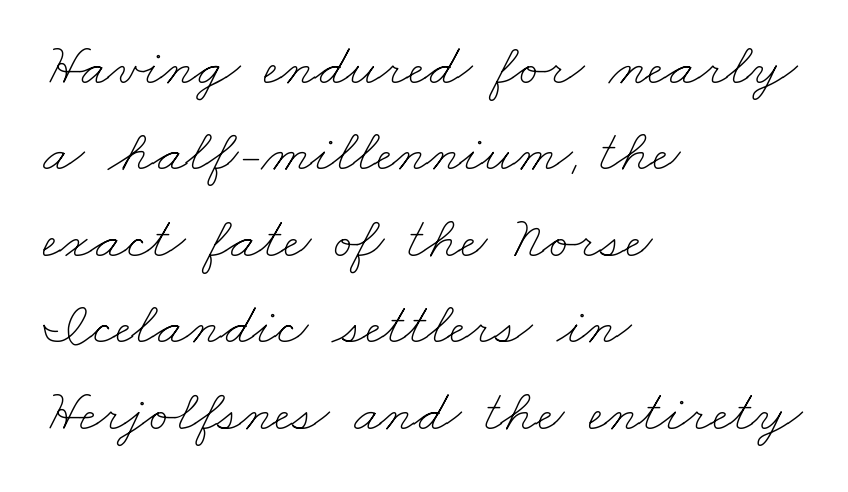
The image shows 60 px thin, wide type; set left-aligned, normal line spacing (1.44x), normal letter spacing, not underlined; low stroke contrast and a small x-height.
